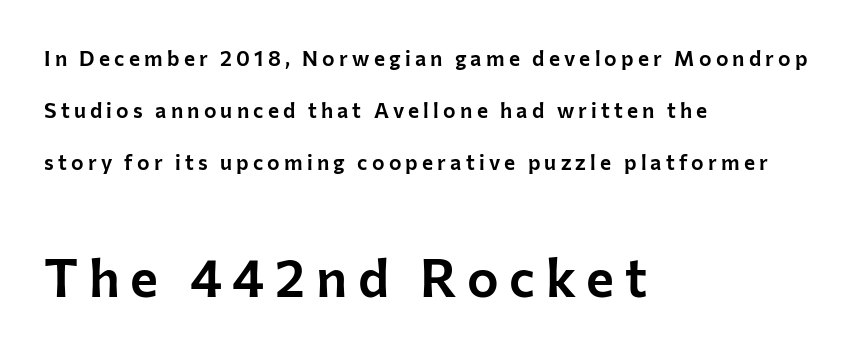
Designer's note — italics off, roman on. The face used here appears at its bigger size in the lower chunk. What kind of face is this? One without serifs — a sans. Does the leading feel generous? Absolutely, it's lavish. The letterforms stand isolated, each surrounded by extra space.
